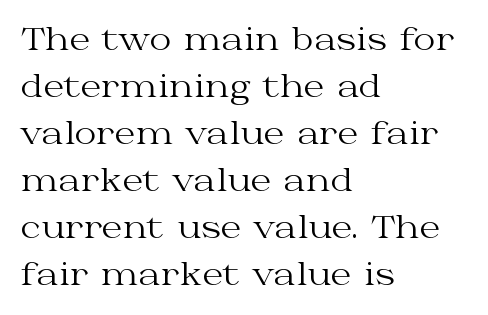
The image shows 30 px regular-weight, wide serif type, upright; set left-aligned, normal line spacing (1.57x), normal letter spacing, not underlined; medium stroke contrast and a medium x-height.
